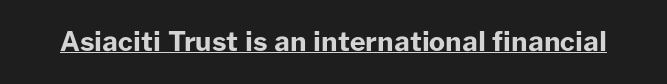
The letters stand straight up with perfectly vertical stems. Between one letter and the next there's only the usual sliver of space. Underlining? Definitely there. Strokes here are thick enough to call this a true bold.
